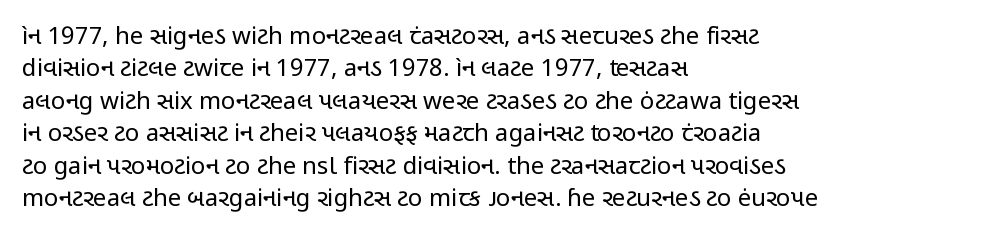
The typesetter chose a ragged-right arrangement here. In terms of letterspacing, this is plain default setting. Descenders hang freely into open space. A typesetter would call this leading conventional body-copy spacing. Stems and bowls with no extra thickness — not bold.
